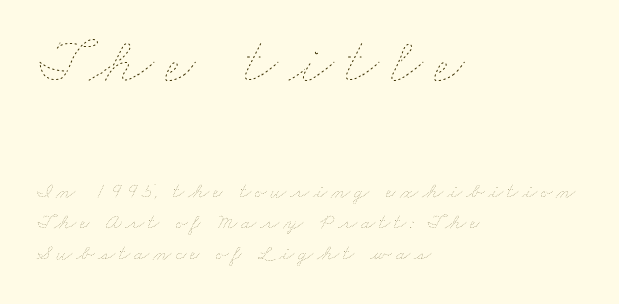
Visually, the top section dominates because its glyphs are scaled up. Is the block centered? No — it sits flush against the left margin. Heft: none added — not bold. Glance below the letters and you will spot only blank space. Line spacing here is normal.
